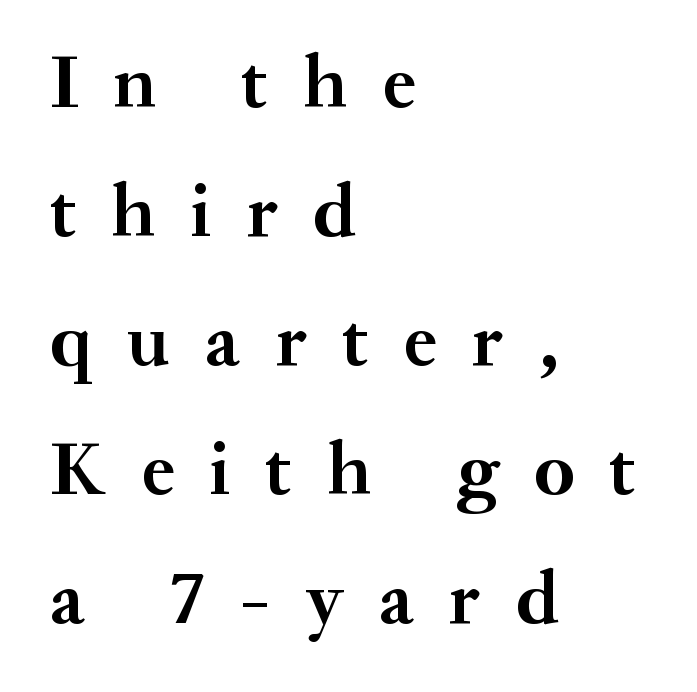
The image shows 75 px semibold serif type, upright; set left-aligned, line spacing 1.72x, unusually wide letter spacing (+0.47 em), not underlined; medium stroke contrast and a small x-height.
